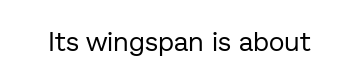
{"italic": "no", "bold": "no", "underline": "no", "letter_spacing": "normal", "letter_spacing_em": 0.0, "glyph_px": 27}
